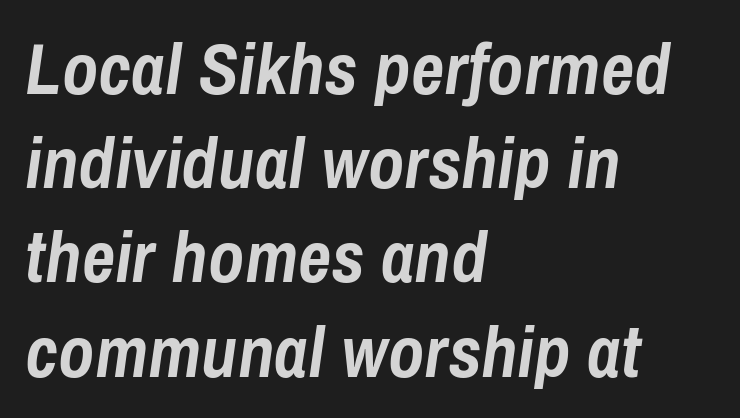
{"italic": "yes", "lean": "right", "slant_degrees": 8, "bold": "yes", "weight": "semibold", "width": "condensed", "stroke_contrast": "low", "x_height": "medium", "monospaced": "no", "underline": "no", "align": "left", "line_spacing": "normal", "line_spacing_ratio": 1.29, "letter_spacing": "normal", "letter_spacing_em": 0.0, "glyph_px": 73}
